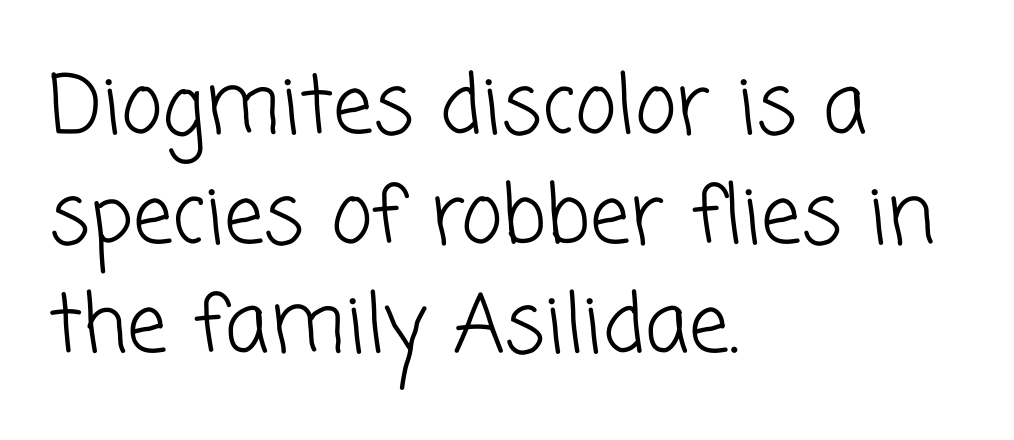
{"serif": "no", "bold": "no", "weight": "light", "width": "normal", "stroke_contrast": "low", "x_height": "medium", "monospaced": "no", "underline": "no", "align": "left", "line_spacing": "normal", "line_spacing_ratio": 1.37, "letter_spacing": "normal", "letter_spacing_em": 0.0, "glyph_px": 80}
